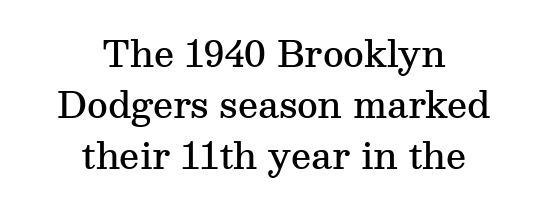
{"serif": "yes", "italic": "no", "bold": "semi", "weight": "semibold", "width": "normal", "stroke_contrast": "medium", "x_height": "medium", "monospaced": "no", "underline": "no", "align": "center", "line_spacing": "normal", "line_spacing_ratio": 1.41, "letter_spacing": "normal", "letter_spacing_em": 0.0, "glyph_px": 36}
